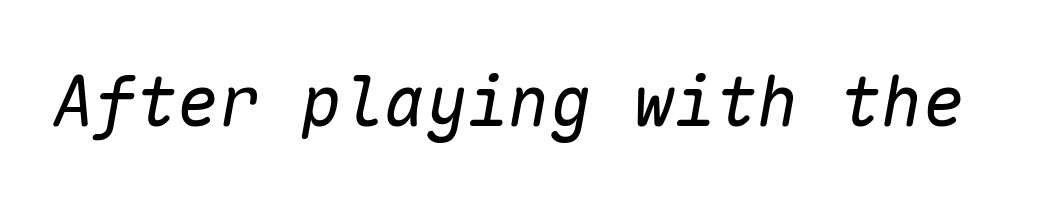
Q: Is the text bold? A: No.
Q: Is the text italic (slanted)? A: Yes, it leans right by about 10 degrees.
Q: Is the text underlined? A: No.
Q: Is the spacing between letters normal or unusually wide? A: Normal.
Q: Width (condensed, normal, or wide)? A: Normal.
Q: Stroke contrast? A: Low.
Q: x-height? A: Medium.
Q: Monospaced? A: Yes.
